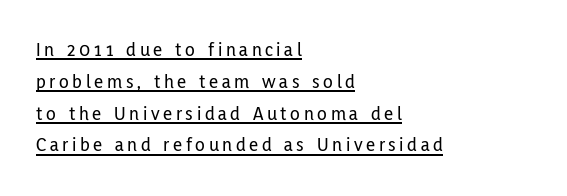
Q: Is the text italic (slanted)? A: No, it is upright.
Q: Is the text underlined? A: Yes.
Q: How is the paragraph aligned? A: Left-aligned.
Q: Is the spacing between lines tight, normal or loose? A: Normal.
